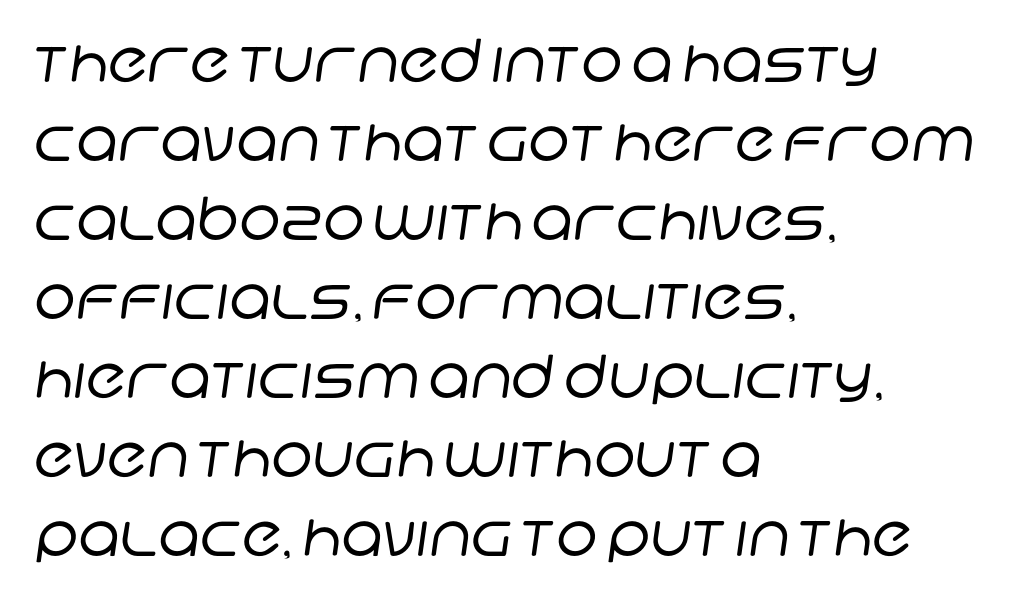
Q: Is the text bold? A: No.
Q: Is the typeface a serif or a sans-serif typeface? A: Sans-serif.
Q: Is the text underlined? A: No.
Q: How is the paragraph aligned? A: Left-aligned.
Q: Is the spacing between letters normal or unusually wide? A: Normal.
Q: Is the spacing between lines tight, normal or loose? A: Normal.
Q: Width (condensed, normal, or wide)? A: Normal.
Q: Stroke contrast? A: Low.
Q: x-height? A: Large.
Q: Monospaced? A: No.
